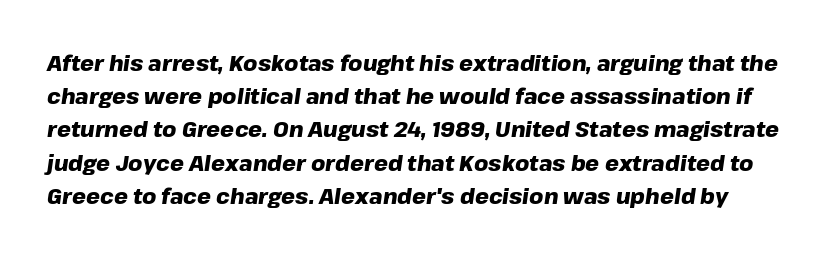
{"italic": "yes", "lean": "right", "slant_degrees": 8, "bold": "yes", "underline": "no", "line_spacing": "normal", "line_spacing_ratio": 1.51, "letter_spacing": "normal", "letter_spacing_em": 0.0, "glyph_px": 22}
